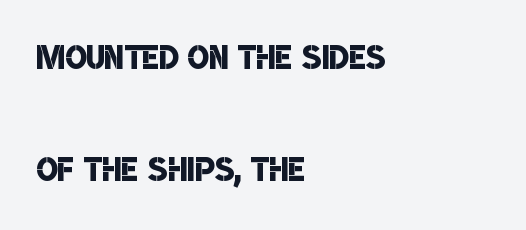
Q: Is the text bold? A: Semi-bold.
Q: Is the typeface a serif or a sans-serif typeface? A: Sans-serif.
Q: Is the text underlined? A: No.
Q: How is the paragraph aligned? A: Left-aligned.
Q: Is the spacing between letters normal or unusually wide? A: Normal.
Q: Is the spacing between lines tight, normal or loose? A: Loose.
Q: Width (condensed, normal, or wide)? A: Condensed.
Q: Stroke contrast? A: Low.
Q: x-height? A: Large.
Q: Monospaced? A: No.
